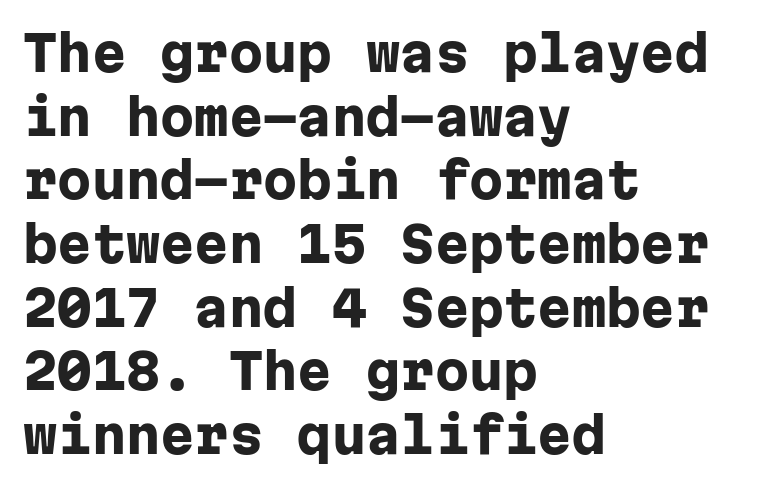
Q: Is the text bold? A: Yes.
Q: Is the text italic (slanted)? A: No, it is upright.
Q: Is the typeface a serif or a sans-serif typeface? A: Sans-serif.
Q: Is the text underlined? A: No.
Q: How is the paragraph aligned? A: Left-aligned.
Q: Is the spacing between letters normal or unusually wide? A: Normal.
Q: Is the spacing between lines tight, normal or loose? A: Normal.
Q: Width (condensed, normal, or wide)? A: Normal.
Q: Stroke contrast? A: Low.
Q: x-height? A: Medium.
Q: Monospaced? A: Yes.
